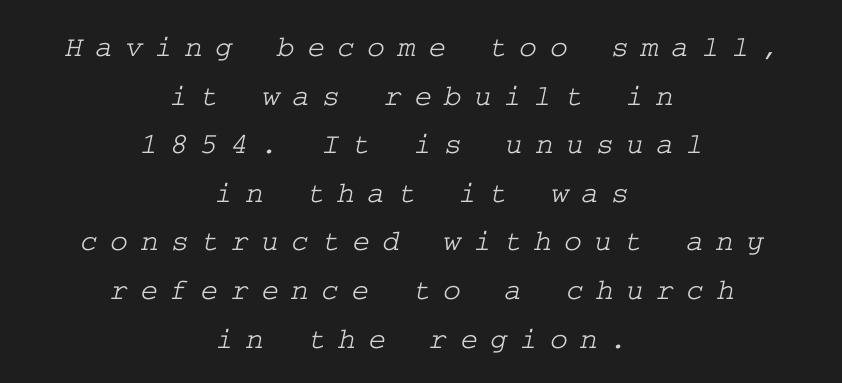
The image shows 30 px wide serif type; set centered, normal line spacing (1.62x), unusually wide letter spacing (+0.42 em), not underlined; low stroke contrast and a medium x-height.
